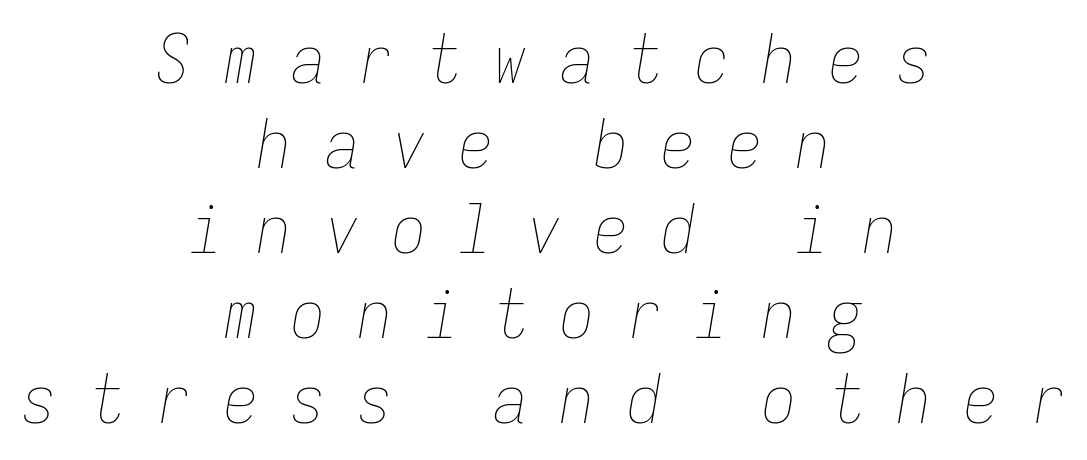
{"italic": "yes", "lean": "right", "slant_degrees": 9, "bold": "no", "weight": "thin", "width": "condensed", "stroke_contrast": "low", "x_height": "medium", "monospaced": "yes", "underline": "no", "align": "center", "line_spacing": "normal", "line_spacing_ratio": 1.25, "letter_spacing": "wide", "letter_spacing_em": 0.49, "glyph_px": 68}
